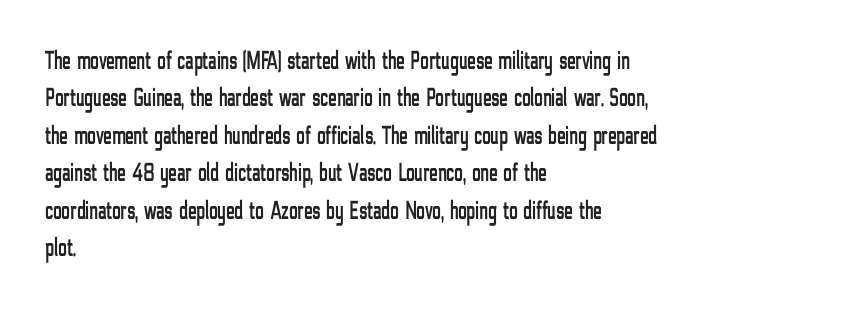
A typesetter would call this zero additional tracking. The string is rendered with underlining switched off. Reading down the block, your eye returns to a fixed left position each line. The lines sit at an ordinary, default distance from one another.
